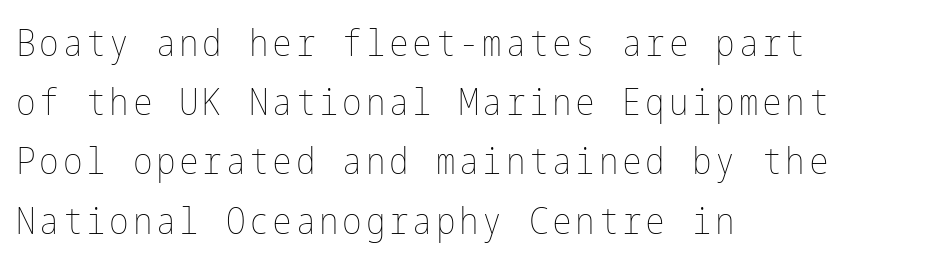
The image shows 37 px thin, condensed type, upright; set left-aligned, normal line spacing (1.6x), not underlined; low stroke contrast and a medium x-height.
